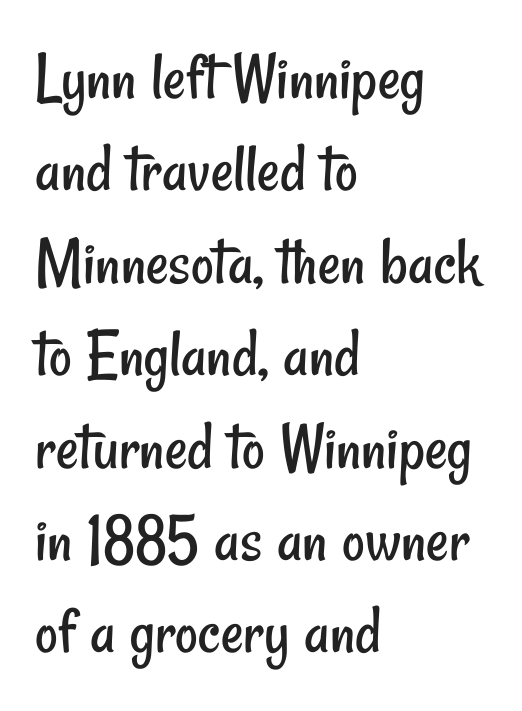
This is sans-serif lettering, the kind often seen on screens and signage. Note the varied advance widths — an 'i' is clearly narrower than an 'm'. The foot of each line stays bare and open. Compared with typical paragraphs, the rows here are spaced about the same. This is not heavy type; no bold has been used.
